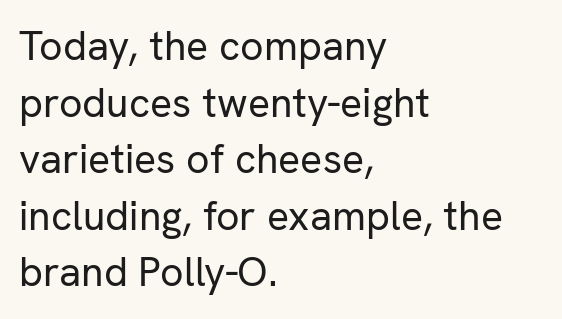
Q: Is the text bold? A: No.
Q: Is the text italic (slanted)? A: No, it is upright.
Q: Is the typeface a serif or a sans-serif typeface? A: Sans-serif.
Q: Is the text underlined? A: No.
Q: How is the paragraph aligned? A: Left-aligned.
Q: Is the spacing between letters normal or unusually wide? A: Normal.
Q: Is the spacing between lines tight, normal or loose? A: Normal.
Q: Width (condensed, normal, or wide)? A: Normal.
Q: Stroke contrast? A: Low.
Q: x-height? A: Medium.
Q: Monospaced? A: No.
